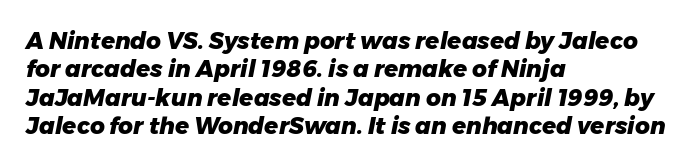
{"italic": "yes", "lean": "right", "slant_degrees": 11, "bold": "yes", "underline": "no", "align": "left", "line_spacing_ratio": 1.23, "letter_spacing": "normal", "letter_spacing_em": 0.0, "glyph_px": 23}
